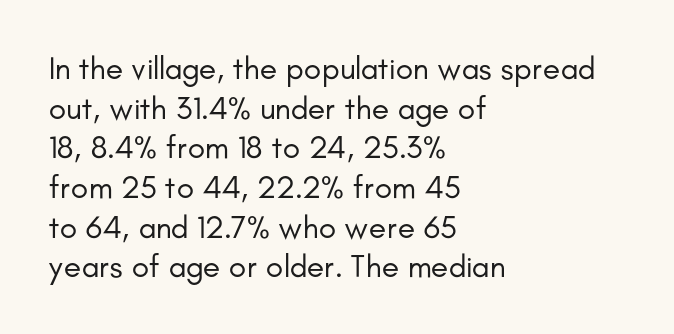
The image shows 32 px regular-weight sans-serif type, upright; set left-aligned, line spacing 1.24x, normal letter spacing, not underlined; low stroke contrast and a small x-height.
